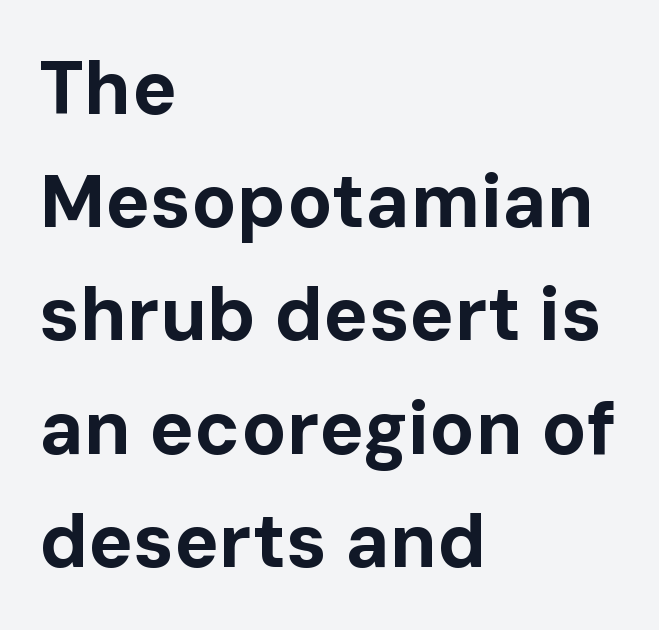
The image shows 75 px bold sans-serif type, upright; set left-aligned, normal line spacing (1.51x), normal letter spacing, not underlined; low stroke contrast and a medium x-height.
